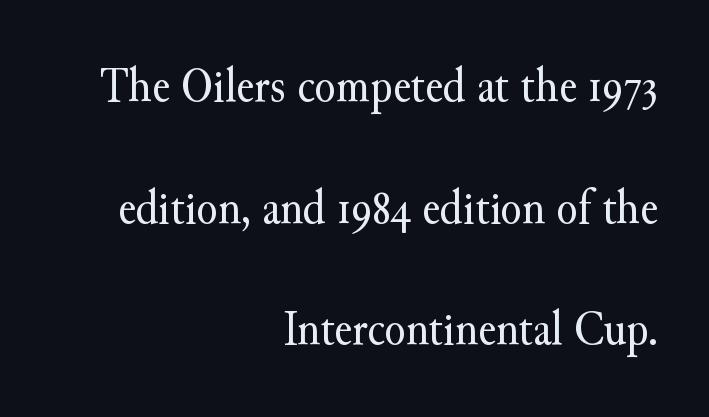
The image shows 49 px regular-weight serif type, upright; set right-aligned, loose line spacing (2.48x), normal letter spacing, not underlined; medium stroke contrast and a small x-height.
